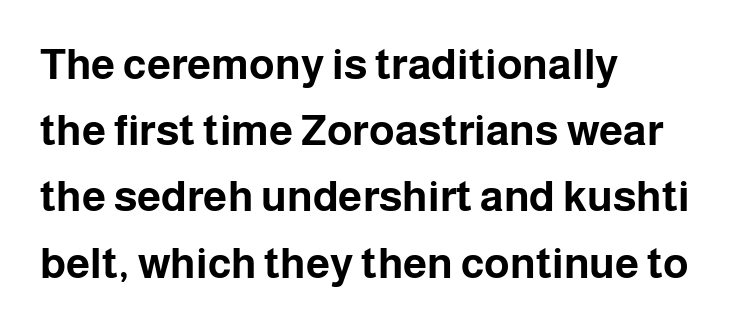
This sample uses plain, unmodified letter spacing. Short and long lines alike share a common starting point at left. Is the type bold? Yes — the strokes are clearly thick and heavy. If you measured baseline to baseline, you'd find a middling distance. Every character sits straight up, as roman type does. The words here are not underlined.
